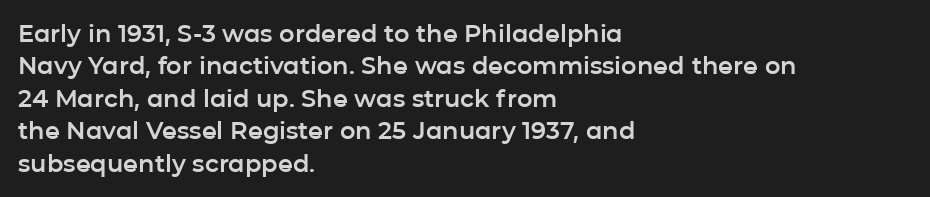
The image shows 24 px text type, upright; set left-aligned, normal line spacing (1.35x), normal letter spacing, not underlined.
